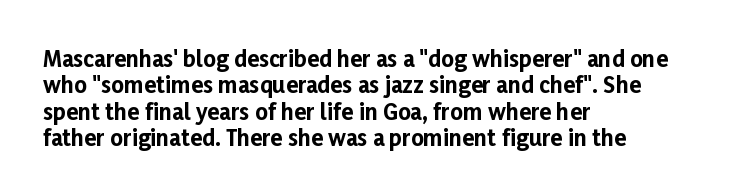
Q: Is the text bold? A: Yes.
Q: Is the text italic (slanted)? A: No, it is upright.
Q: Is the text underlined? A: No.
Q: How is the paragraph aligned? A: Left-aligned.
Q: Is the spacing between letters normal or unusually wide? A: Normal.
